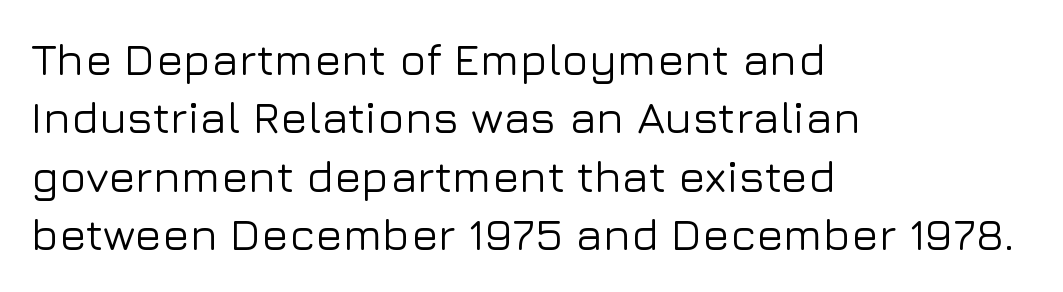
The image shows 45 px sans-serif type, upright; set left-aligned, normal line spacing (1.3x), normal letter spacing, not underlined; low stroke contrast and a medium x-height.
